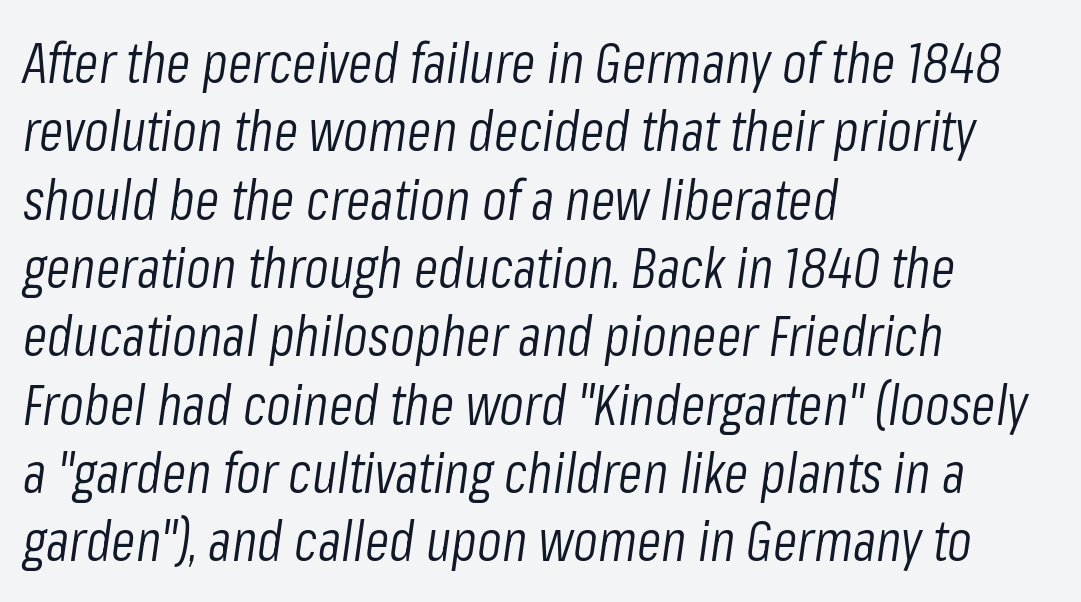
The image shows 56 px light, condensed type, italic (leaning right); set left-aligned, line spacing 1.22x, normal letter spacing, not underlined; low stroke contrast and a medium x-height.
